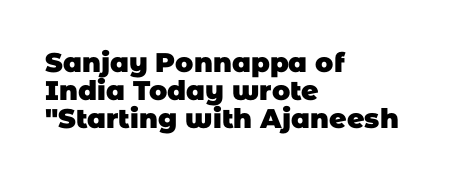
The image shows 27 px bold type; set left-aligned, tight line spacing (1.04x), normal letter spacing, not underlined.
